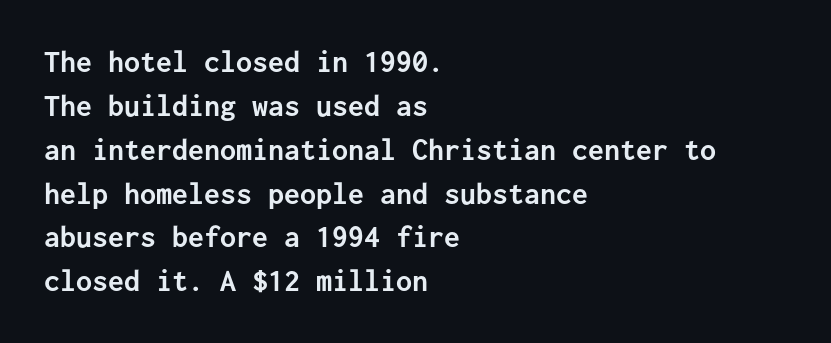
{"serif": "no", "italic": "no", "bold": "yes", "weight": "semibold", "width": "normal", "stroke_contrast": "low", "x_height": "medium", "monospaced": "yes", "underline": "no", "align": "left", "line_spacing": "normal", "line_spacing_ratio": 1.37, "letter_spacing": "normal", "letter_spacing_em": 0.0, "glyph_px": 32}
